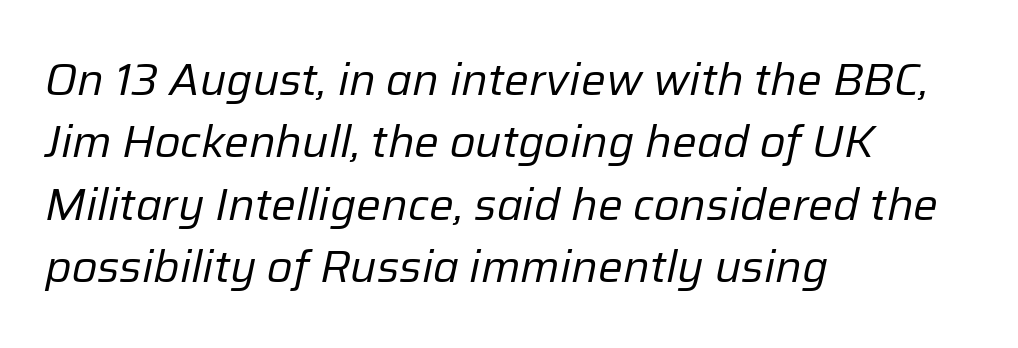
{"italic": "yes", "lean": "right", "slant_degrees": 12, "bold": "no", "weight": "regular", "width": "normal", "stroke_contrast": "low", "x_height": "medium", "monospaced": "no", "underline": "no", "align": "left", "line_spacing": "normal", "line_spacing_ratio": 1.42, "letter_spacing": "normal", "letter_spacing_em": 0.0, "glyph_px": 44}
